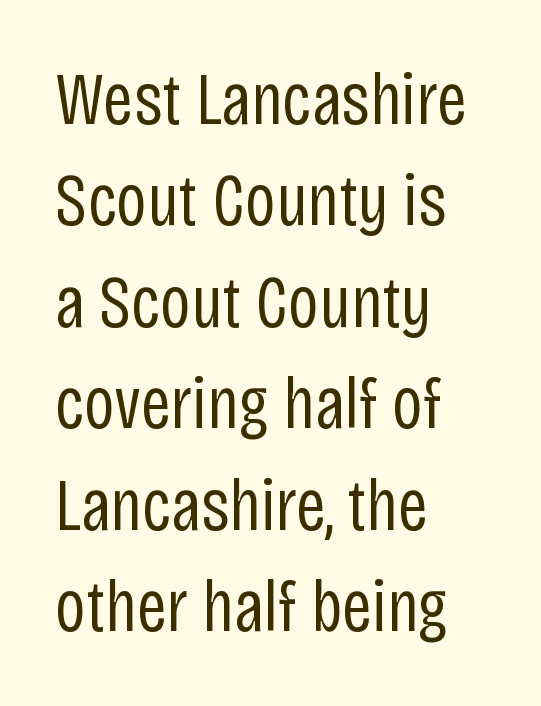
Q: Is the text bold? A: No.
Q: Is the text italic (slanted)? A: No, it is upright.
Q: Is the typeface a serif or a sans-serif typeface? A: Sans-serif.
Q: Is the text underlined? A: No.
Q: How is the paragraph aligned? A: Left-aligned.
Q: Is the spacing between letters normal or unusually wide? A: Normal.
Q: Is the spacing between lines tight, normal or loose? A: Normal.
Q: Width (condensed, normal, or wide)? A: Condensed.
Q: Stroke contrast? A: Low.
Q: x-height? A: Large.
Q: Monospaced? A: No.
